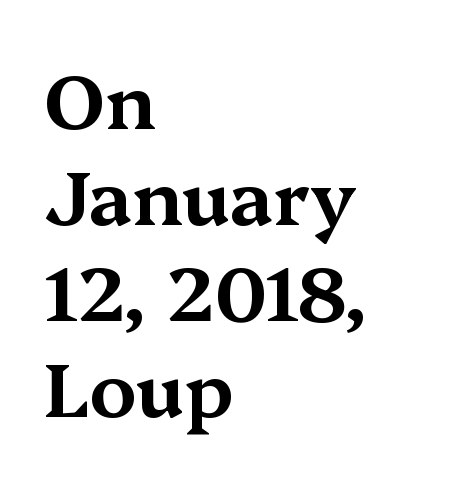
The lines in this sample share a left origin and differ only in where they stop. A typesetter would call this proportional, since set widths differ per character. Does the lettering tilt? It doesn't — this is upright. Check where the strokes stop: tiny serifs finish them off. A clean baseline with only descenders dipping below it. This sample keeps an unexceptional amount of space between lines.
